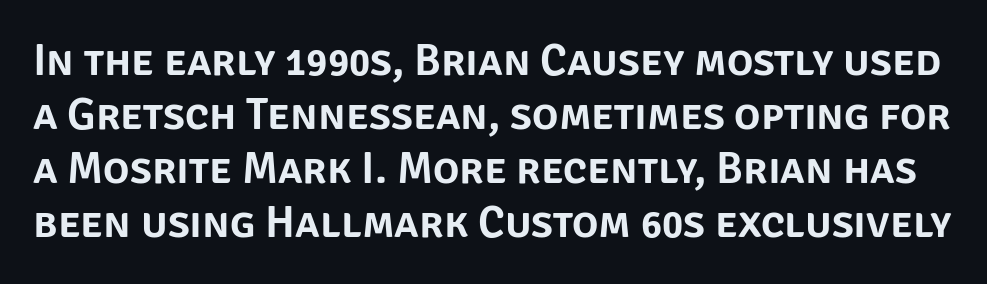
The image shows 44 px sans-serif type, upright; set line spacing 1.23x, normal letter spacing, not underlined; low stroke contrast and a large x-height.
